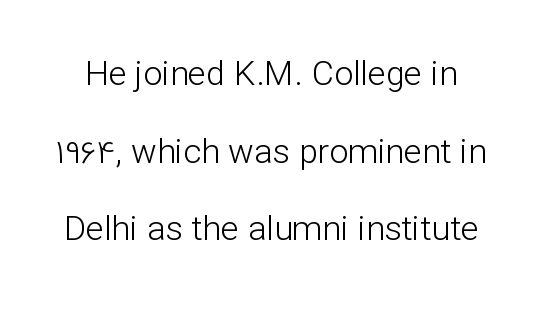
Each word holds together tightly as a unit, with standard inter-letter gaps. Posture: straight, roman, zero tilt. Counters stay open thanks to moderate or lighter strokes. Nothing sits at the stroke ends, so this counts as sans-serif. Spacing verdict: proportional, widths tailored to each character. Line spacing here is loose.
